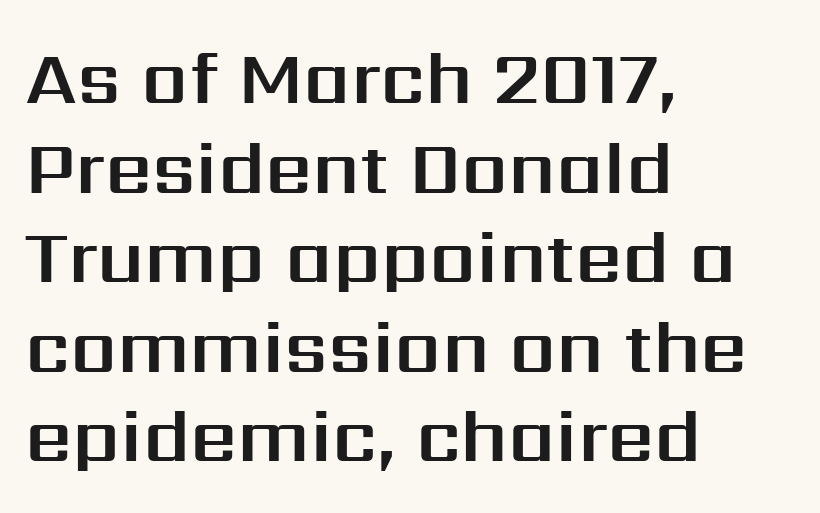
The image shows 74 px sans-serif type, upright; set left-aligned, line spacing 1.21x, normal letter spacing, not underlined; medium stroke contrast and a medium x-height.
